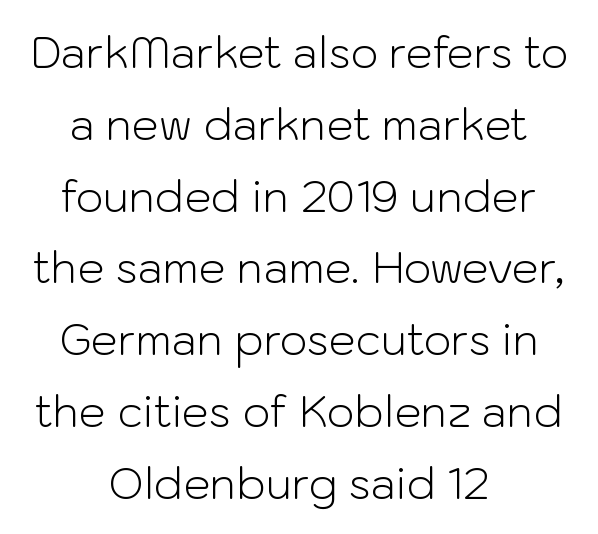
Q: Is the text bold? A: No.
Q: Is the text italic (slanted)? A: No, it is upright.
Q: Is the typeface a serif or a sans-serif typeface? A: Sans-serif.
Q: Is the text underlined? A: No.
Q: How is the paragraph aligned? A: Centered.
Q: Is the spacing between letters normal or unusually wide? A: Normal.
Q: Is the spacing between lines tight, normal or loose? A: Normal.
Q: Width (condensed, normal, or wide)? A: Normal.
Q: Stroke contrast? A: Low.
Q: x-height? A: Medium.
Q: Monospaced? A: No.
